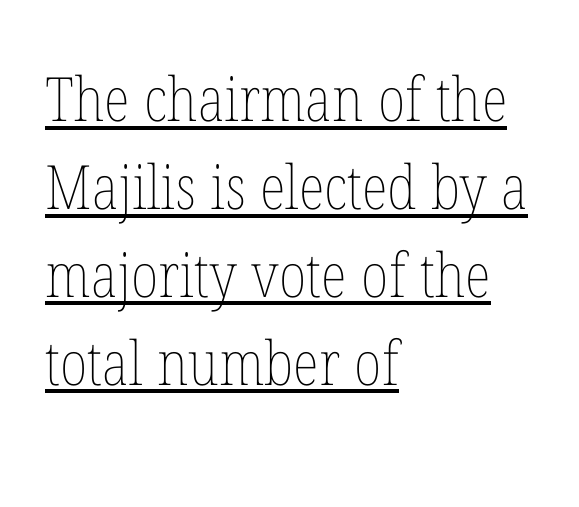
{"italic": "no", "bold": "no", "weight": "thin", "width": "condensed", "stroke_contrast": "low", "x_height": "medium", "monospaced": "no", "underline": "yes", "align": "left", "line_spacing": "normal", "line_spacing_ratio": 1.44, "letter_spacing": "normal", "letter_spacing_em": 0.0, "glyph_px": 61}
